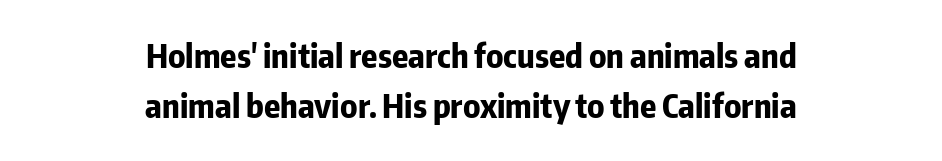
The image shows 33 px bold, condensed sans-serif type, upright; set centered, normal line spacing (1.53x), normal letter spacing, not underlined; low stroke contrast and a medium x-height.
